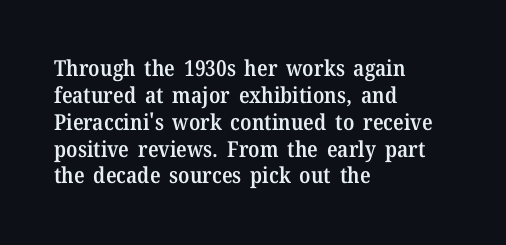
Q: Is the text bold? A: Semi-bold.
Q: Is the text italic (slanted)? A: No, it is upright.
Q: Is the text underlined? A: No.
Q: How is the paragraph aligned? A: Left-aligned.
Q: Is the spacing between letters normal or unusually wide? A: Normal.
